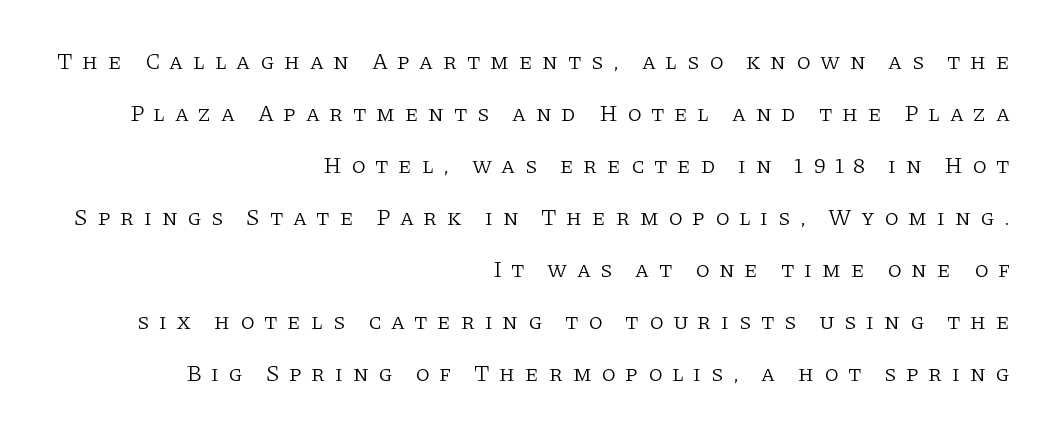
Q: Is the text bold? A: No.
Q: Is the text italic (slanted)? A: No, it is upright.
Q: Is the text underlined? A: No.
Q: How is the paragraph aligned? A: Right-aligned.
Q: Is the spacing between letters normal or unusually wide? A: Unusually wide.
Q: Is the spacing between lines tight, normal or loose? A: Loose.
